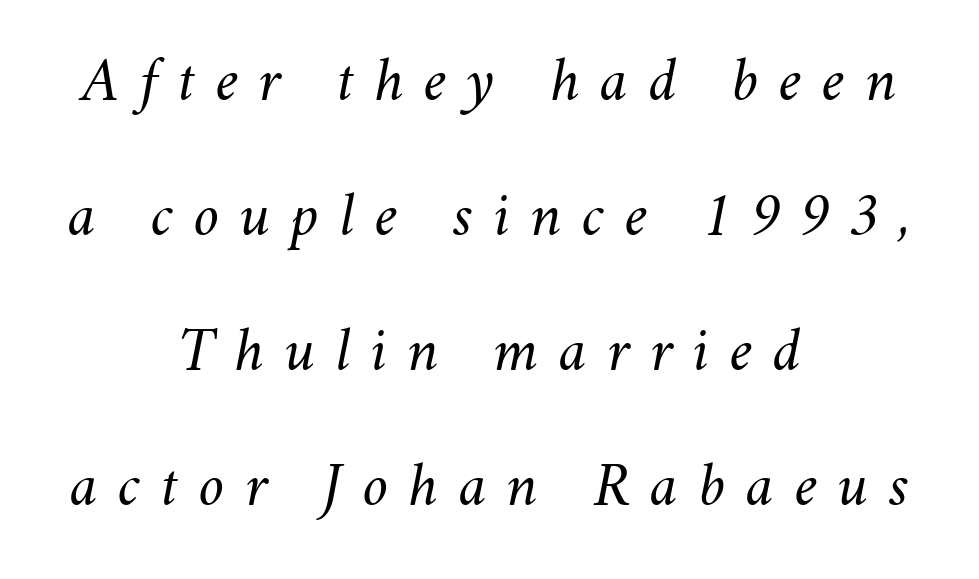
Q: Is the text bold? A: No.
Q: Is the text italic (slanted)? A: Yes, it leans right by about 11 degrees.
Q: Is the text underlined? A: No.
Q: How is the paragraph aligned? A: Centered.
Q: Is the spacing between letters normal or unusually wide? A: Unusually wide.
Q: Is the spacing between lines tight, normal or loose? A: Loose.
Q: Width (condensed, normal, or wide)? A: Normal.
Q: Stroke contrast? A: Medium.
Q: x-height? A: Small.
Q: Monospaced? A: No.
